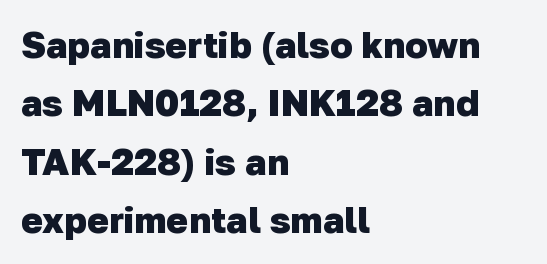
The image shows 37 px heavy sans-serif type; set left-aligned, normal line spacing (1.58x), normal letter spacing, not underlined; low stroke contrast and a medium x-height.
